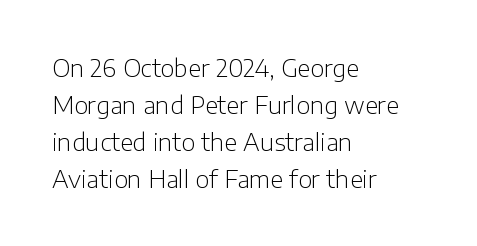
Vertical strokes here are truly vertical. Every row of glyphs begins at an identical x-position on the left. Between one letter and the next there's only the usual sliver of space. Only glyphs here, with clear space below each row.
